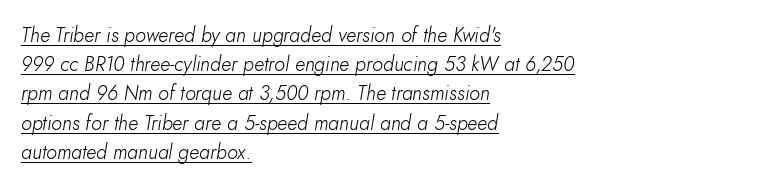
Reading down the column, the eye jumps a familiar distance to each next line. Line beginnings align vertically; line endings do not. Yep, that's italic — everything's leaning. The type is set solid horizontally, with unmodified tracking. The characters are drawn with everyday or finer stroke widths. The typesetter has applied underlining to the passage shown.
